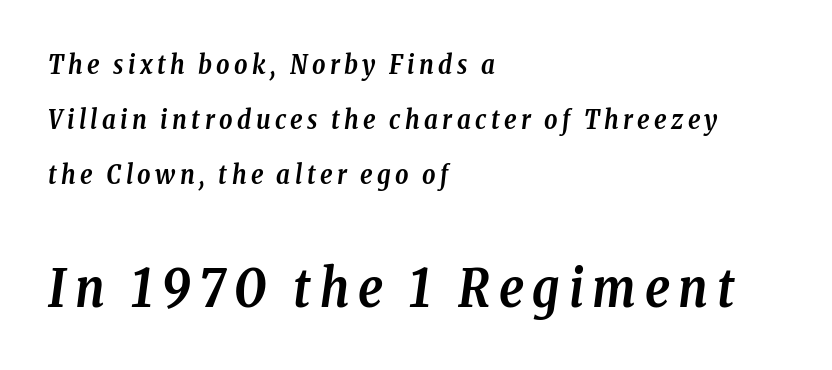
The typeface chosen for these lines features serifs. You could not count columns in this text — the font is proportionally spaced. Honestly, there is no underline to notice here at all. The composition opens small and finishes big. The rendering uses a bold face; every stroke is thick and dark. Quick note: italic.
